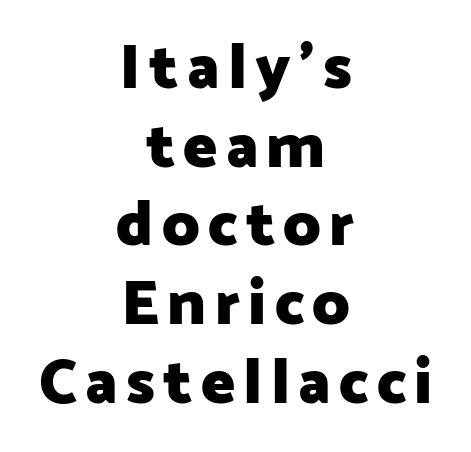
Q: Is the text bold? A: Yes.
Q: Is the text italic (slanted)? A: No, it is upright.
Q: Is the typeface a serif or a sans-serif typeface? A: Sans-serif.
Q: Is the text underlined? A: No.
Q: How is the paragraph aligned? A: Centered.
Q: Width (condensed, normal, or wide)? A: Normal.
Q: Stroke contrast? A: Low.
Q: x-height? A: Medium.
Q: Monospaced? A: No.
